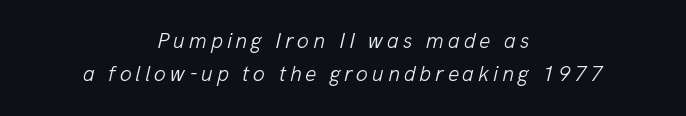
The strokes are not fattened; the text isn't bold. Underlining? Definitely not there. Italic: yes, the glyphs are oblique. Horizontal alignment here is central, giving a formal, balanced look. One glance says typical: line gaps are just what's usual.
